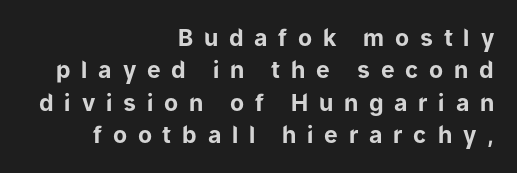
Q: Is the text bold? A: Yes.
Q: Is the text italic (slanted)? A: No, it is upright.
Q: Is the text underlined? A: No.
Q: How is the paragraph aligned? A: Right-aligned.
Q: Is the spacing between letters normal or unusually wide? A: Unusually wide.
Q: Is the spacing between lines tight, normal or loose? A: Normal.
